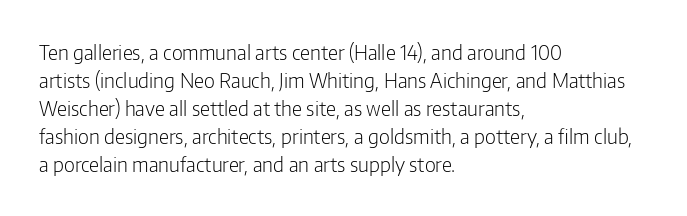
The image shows 20 px text type, upright; set left-aligned, normal line spacing (1.4x), normal letter spacing, not underlined.
